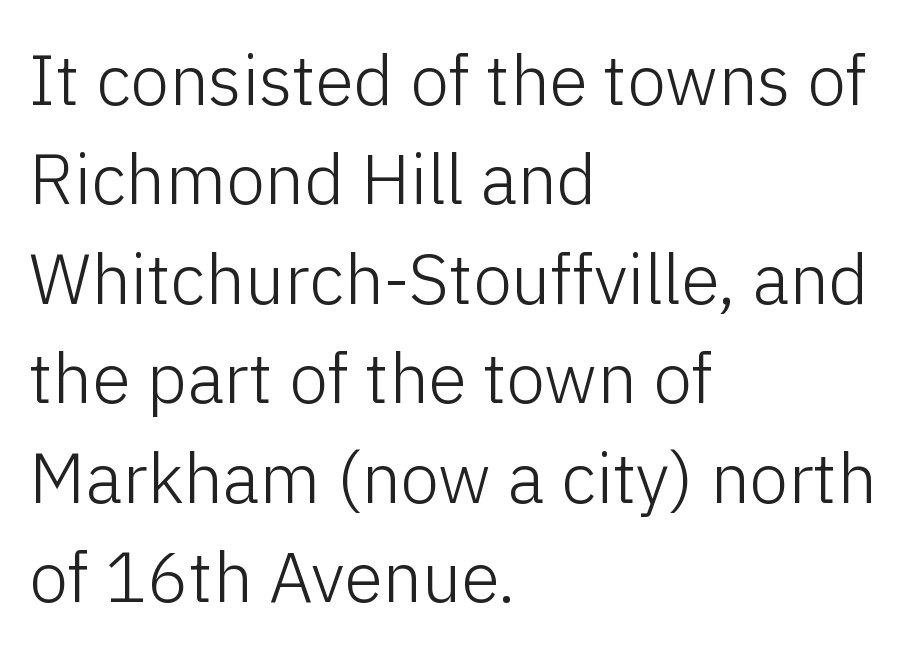
What's the leading like? Ordinary, nothing unusual. Inter-character spacing is left at the font's built-in metrics. Caption: face not bold, strokes unweighted. This rendering uses left alignment, leaving the right contour irregular.
